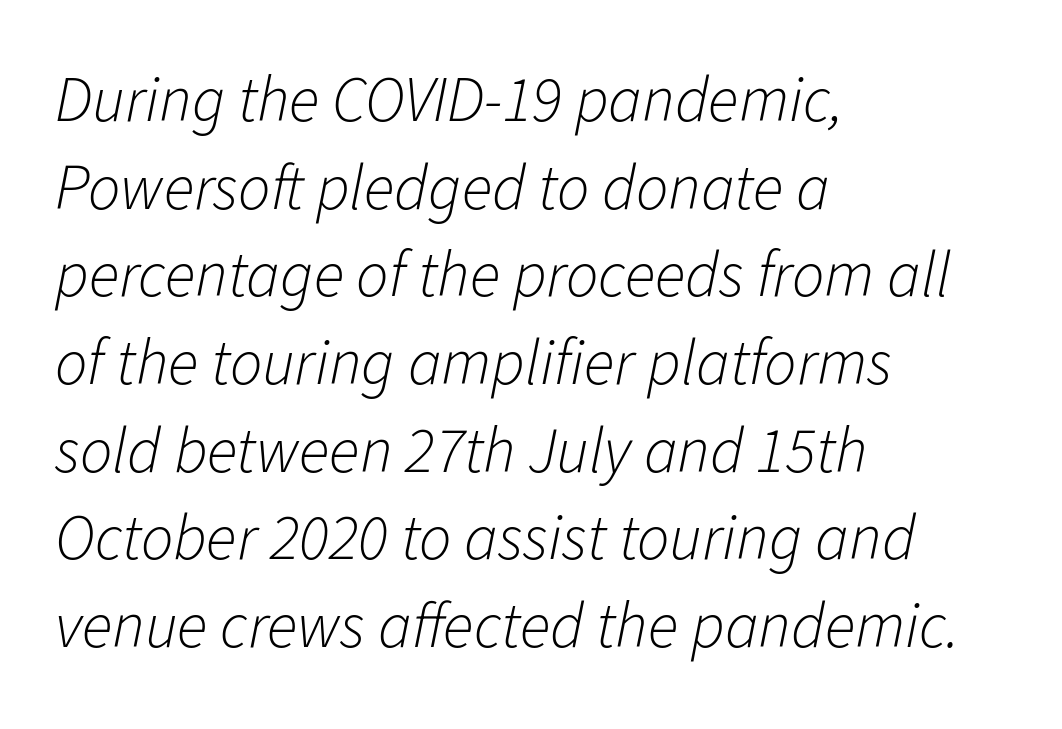
Rendered with sloped, italic letterforms. Compared with a typical body face, this is equally light or lighter still. The lines in this sample share a left origin and differ only in where they stop. Note the varied advance widths — an 'i' is clearly narrower than an 'm'.
